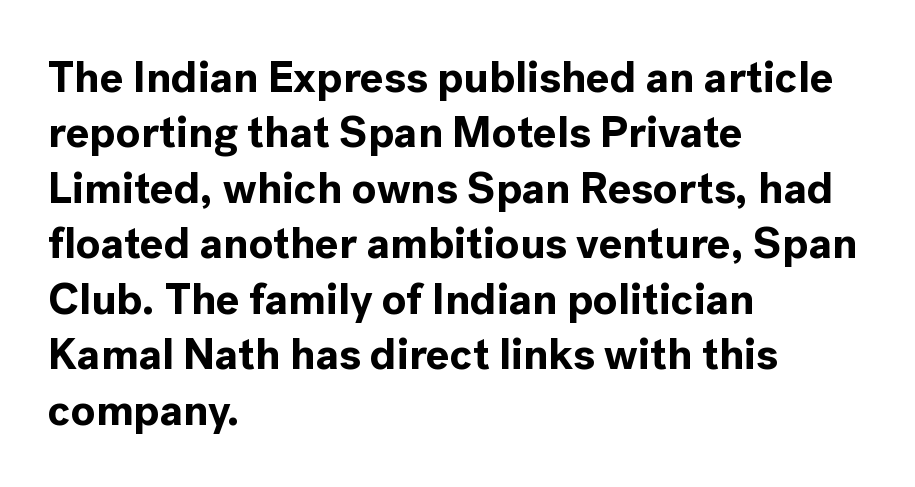
Italic? Not at all — the glyphs are vertical. Here the designer chose a conventional face with non-uniform glyph widths. Line spacing here is normal. All the whitespace from short lines collects on the right. There is no visible air inserted between adjacent glyphs. The passage shown is typeset with a sans-serif family.
